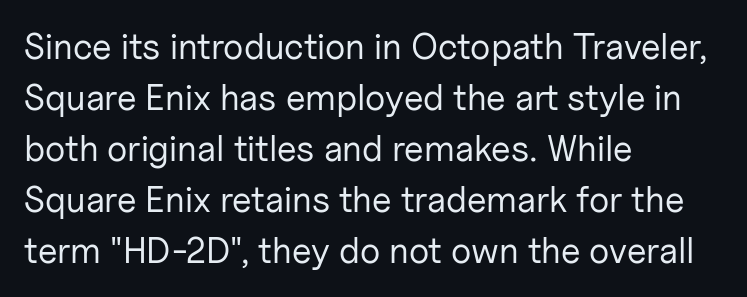
Q: Is the text bold? A: No.
Q: Is the text italic (slanted)? A: No, it is upright.
Q: Is the typeface a serif or a sans-serif typeface? A: Sans-serif.
Q: Is the text underlined? A: No.
Q: How is the paragraph aligned? A: Left-aligned.
Q: Is the spacing between letters normal or unusually wide? A: Normal.
Q: Is the spacing between lines tight, normal or loose? A: Normal.
Q: Width (condensed, normal, or wide)? A: Normal.
Q: Stroke contrast? A: Low.
Q: x-height? A: Medium.
Q: Monospaced? A: No.
